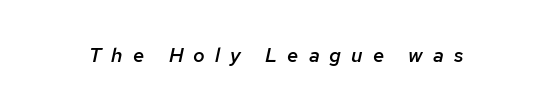
Q: Is the text bold? A: Semi-bold.
Q: Is the text italic (slanted)? A: Yes, it leans right by about 12 degrees.
Q: Is the text underlined? A: No.
Q: Is the spacing between letters normal or unusually wide? A: Unusually wide.
